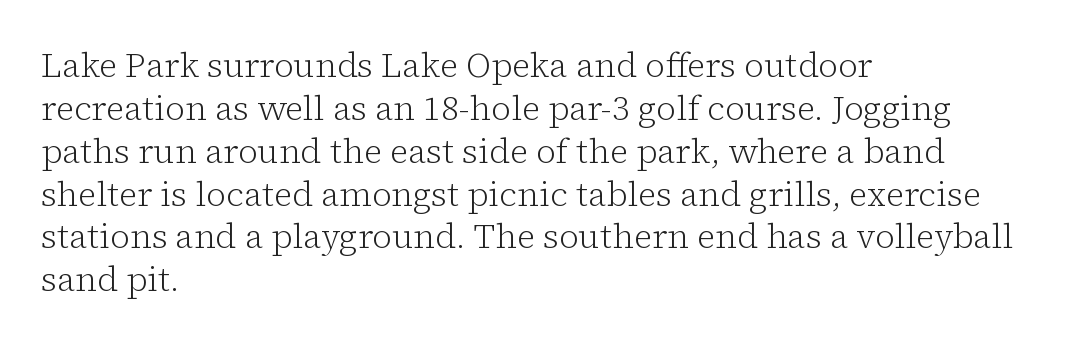
{"serif": "yes", "italic": "no", "bold": "no", "weight": "light", "width": "normal", "stroke_contrast": "low", "x_height": "medium", "monospaced": "no", "underline": "no", "align": "left", "line_spacing": "normal", "line_spacing_ratio": 1.26, "letter_spacing": "normal", "letter_spacing_em": 0.0, "glyph_px": 34}
